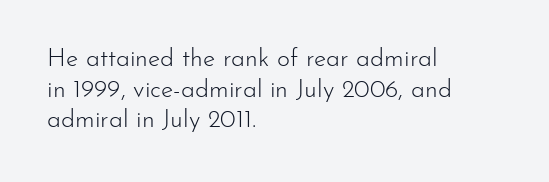
Q: Is the text bold? A: No.
Q: Is the text italic (slanted)? A: No, it is upright.
Q: Is the text underlined? A: No.
Q: How is the paragraph aligned? A: Left-aligned.
Q: Is the spacing between letters normal or unusually wide? A: Normal.
